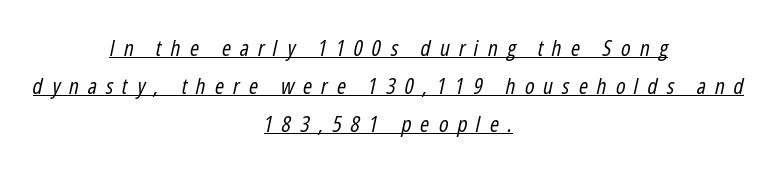
The image shows 22 px text type, italic (leaning right); set centered, line spacing 1.72x, unusually wide letter spacing (+0.41 em), underlined.
